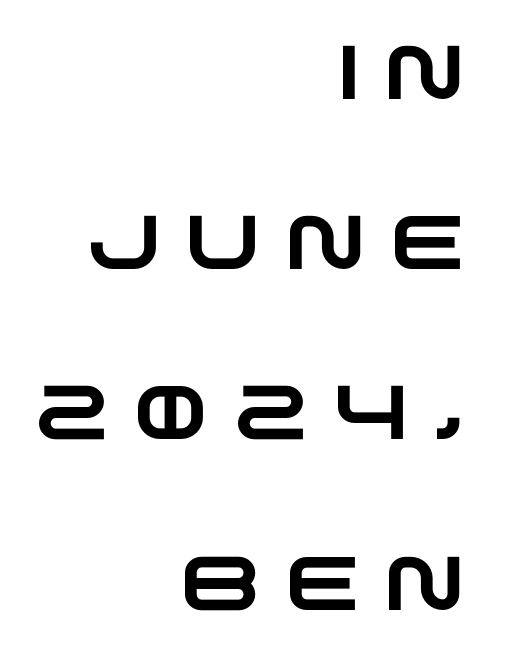
Q: Is the typeface a serif or a sans-serif typeface? A: Sans-serif.
Q: Is the text underlined? A: No.
Q: How is the paragraph aligned? A: Right-aligned.
Q: Is the spacing between letters normal or unusually wide? A: Unusually wide.
Q: Is the spacing between lines tight, normal or loose? A: Loose.
Q: Width (condensed, normal, or wide)? A: Wide.
Q: Stroke contrast? A: Low.
Q: x-height? A: Large.
Q: Monospaced? A: No.
